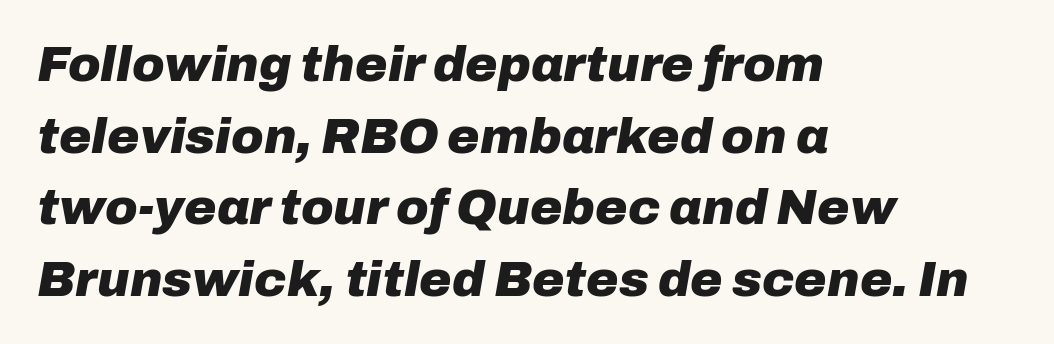
Q: Is the text bold? A: Yes.
Q: Is the text italic (slanted)? A: Yes, it leans right by about 10 degrees.
Q: Is the text underlined? A: No.
Q: How is the paragraph aligned? A: Left-aligned.
Q: Is the spacing between letters normal or unusually wide? A: Normal.
Q: Is the spacing between lines tight, normal or loose? A: Normal.
Q: Width (condensed, normal, or wide)? A: Normal.
Q: Stroke contrast? A: Low.
Q: x-height? A: Medium.
Q: Monospaced? A: No.
